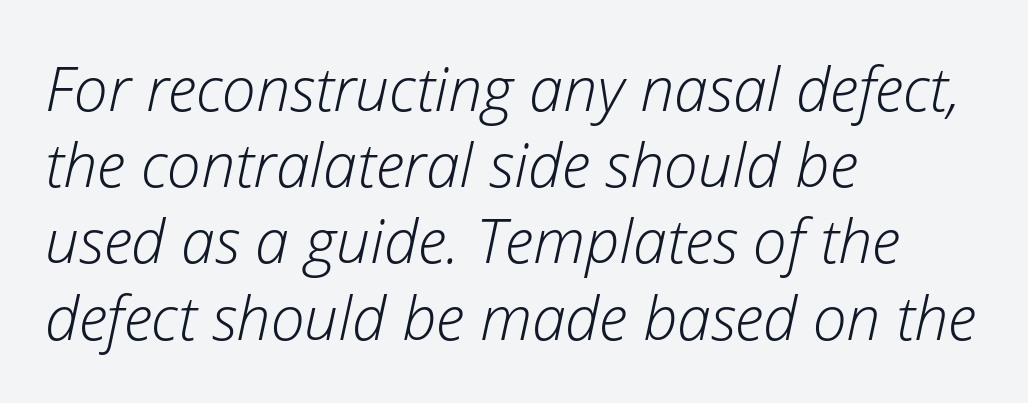
The image shows 61 px light type, italic (leaning right); set left-aligned, normal line spacing (1.25x), normal letter spacing, not underlined; low stroke contrast and a medium x-height.
